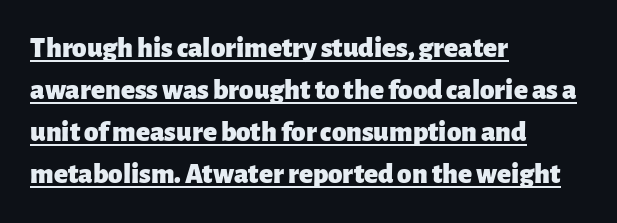
The image shows 29 px heavy sans-serif type, upright; set left-aligned, normal line spacing (1.45x), normal letter spacing, underlined; low stroke contrast and a medium x-height.
